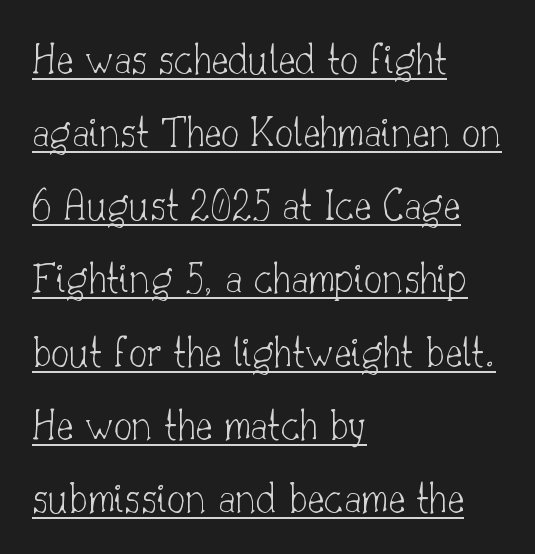
Q: Is the text bold? A: No.
Q: Is the text italic (slanted)? A: No, it is upright.
Q: Is the typeface a serif or a sans-serif typeface? A: Serif.
Q: Is the text underlined? A: Yes.
Q: How is the paragraph aligned? A: Left-aligned.
Q: Is the spacing between letters normal or unusually wide? A: Normal.
Q: Is the spacing between lines tight, normal or loose? A: Normal.
Q: Width (condensed, normal, or wide)? A: Normal.
Q: Stroke contrast? A: Low.
Q: x-height? A: Small.
Q: Monospaced? A: No.
